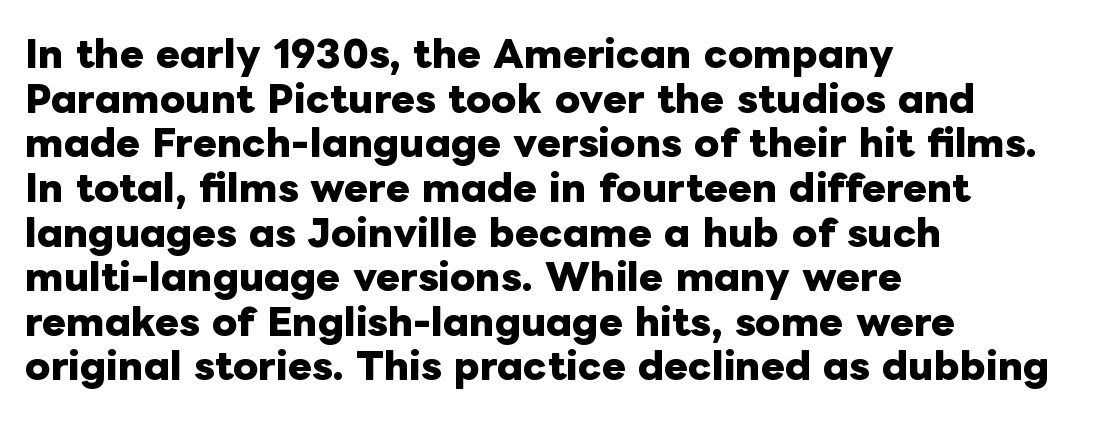
Q: Is the text bold? A: Yes.
Q: Is the text italic (slanted)? A: No, it is upright.
Q: Is the text underlined? A: No.
Q: How is the paragraph aligned? A: Left-aligned.
Q: Is the spacing between letters normal or unusually wide? A: Normal.
Q: Width (condensed, normal, or wide)? A: Normal.
Q: Stroke contrast? A: Low.
Q: x-height? A: Medium.
Q: Monospaced? A: No.
